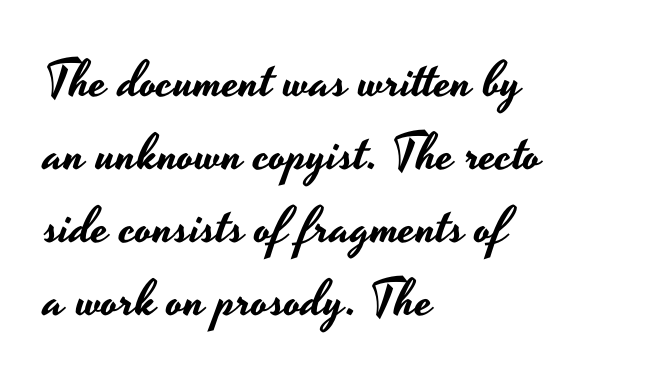
Q: Is the text italic (slanted)? A: Yes.
Q: Is the typeface a serif or a sans-serif typeface? A: Sans-serif.
Q: Is the text underlined? A: No.
Q: How is the paragraph aligned? A: Left-aligned.
Q: Is the spacing between letters normal or unusually wide? A: Normal.
Q: Is the spacing between lines tight, normal or loose? A: Normal.
Q: Width (condensed, normal, or wide)? A: Wide.
Q: Stroke contrast? A: Low.
Q: x-height? A: Small.
Q: Monospaced? A: No.
